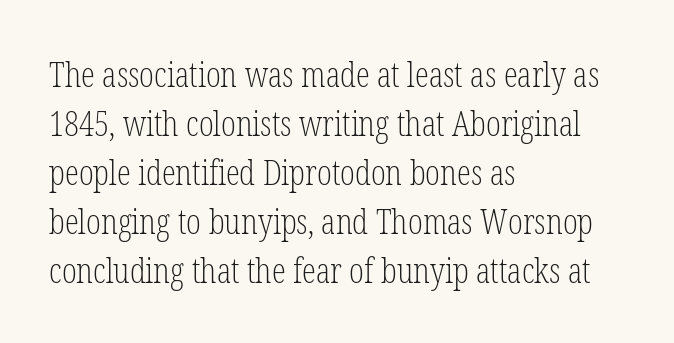
Q: Is the text bold? A: No.
Q: Is the text italic (slanted)? A: No, it is upright.
Q: Is the typeface a serif or a sans-serif typeface? A: Serif.
Q: Is the text underlined? A: No.
Q: How is the paragraph aligned? A: Left-aligned.
Q: Is the spacing between letters normal or unusually wide? A: Normal.
Q: Is the spacing between lines tight, normal or loose? A: Normal.
Q: Width (condensed, normal, or wide)? A: Condensed.
Q: Stroke contrast? A: Low.
Q: x-height? A: Medium.
Q: Monospaced? A: No.
